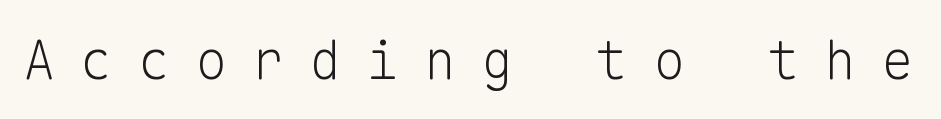
The image shows 54 px light sans-serif type, upright, monospaced; set unusually wide letter spacing (+0.46 em), not underlined; low stroke contrast and a medium x-height.
